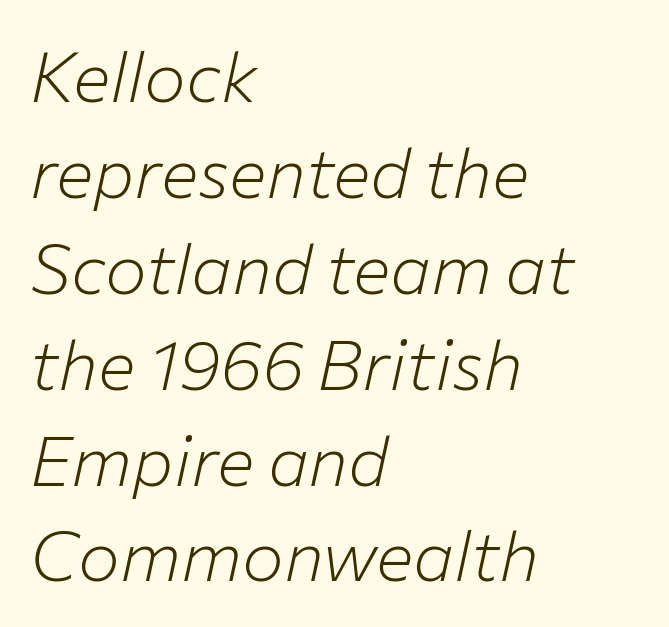
Descenders hang freely into open space. Notice how descenders clear the ascenders below comfortably — that's standard leading. The paragraph shown leans on its left margin. You can tell it's italic because the verticals aren't actually vertical. Each letter keeps its own natural width here, so spacing adapts to shape.
